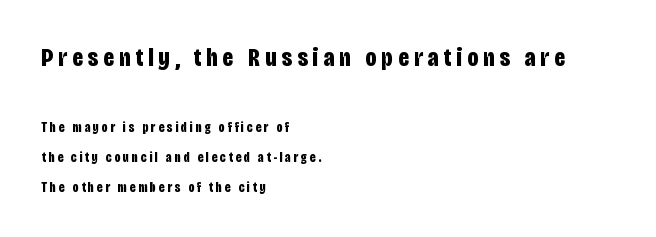
Q: Is the text bold? A: Yes.
Q: Is the text italic (slanted)? A: No, it is upright.
Q: Is the text underlined? A: No.
Q: How is the paragraph aligned? A: Left-aligned.
Q: Is the spacing between letters normal or unusually wide? A: Unusually wide.
Q: Is the spacing between lines tight, normal or loose? A: Loose.
Q: Which block of text is set in a larger size, the first (top) or the second (bottom)? A: The first (top) one.
